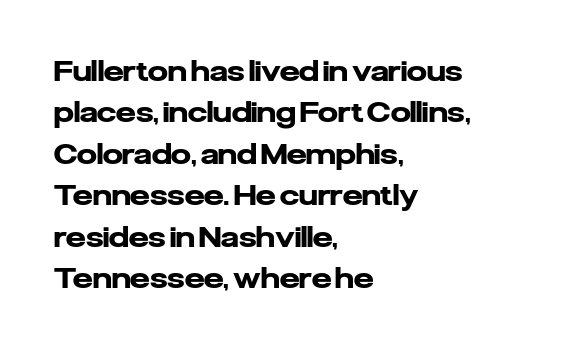
Q: Is the text bold? A: Yes.
Q: Is the text italic (slanted)? A: No, it is upright.
Q: Is the typeface a serif or a sans-serif typeface? A: Sans-serif.
Q: Is the text underlined? A: No.
Q: How is the paragraph aligned? A: Left-aligned.
Q: Is the spacing between letters normal or unusually wide? A: Normal.
Q: Is the spacing between lines tight, normal or loose? A: Normal.
Q: Width (condensed, normal, or wide)? A: Normal.
Q: Stroke contrast? A: Low.
Q: x-height? A: Medium.
Q: Monospaced? A: No.
